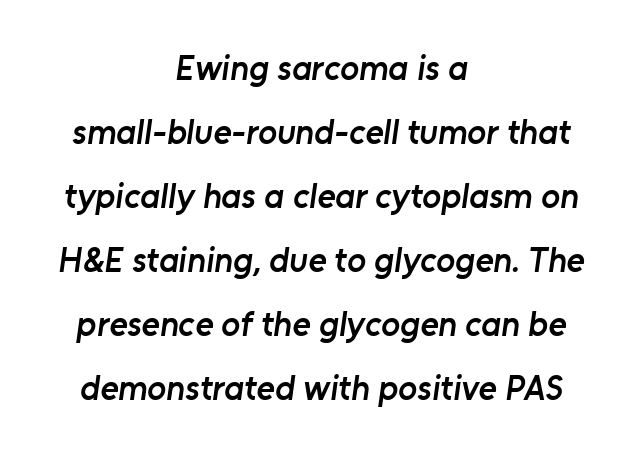
The image shows 35 px semibold sans-serif type; set centered, line spacing 1.83x, normal letter spacing, not underlined; low stroke contrast and a medium x-height.
